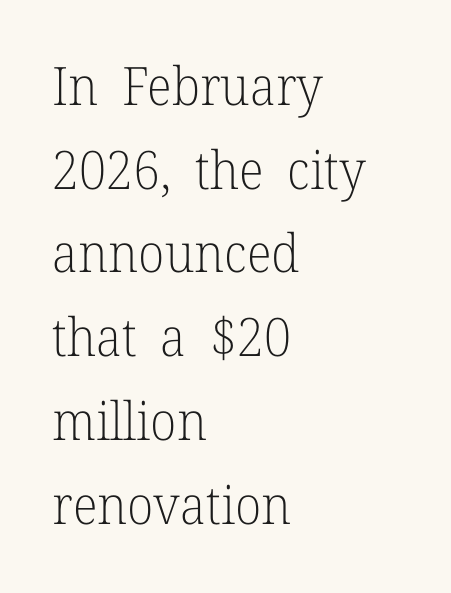
Q: Is the text bold? A: No.
Q: Is the text italic (slanted)? A: No, it is upright.
Q: Is the typeface a serif or a sans-serif typeface? A: Serif.
Q: Is the text underlined? A: No.
Q: How is the paragraph aligned? A: Left-aligned.
Q: Is the spacing between letters normal or unusually wide? A: Normal.
Q: Is the spacing between lines tight, normal or loose? A: Normal.
Q: Width (condensed, normal, or wide)? A: Normal.
Q: Stroke contrast? A: Low.
Q: x-height? A: Medium.
Q: Monospaced? A: No.
